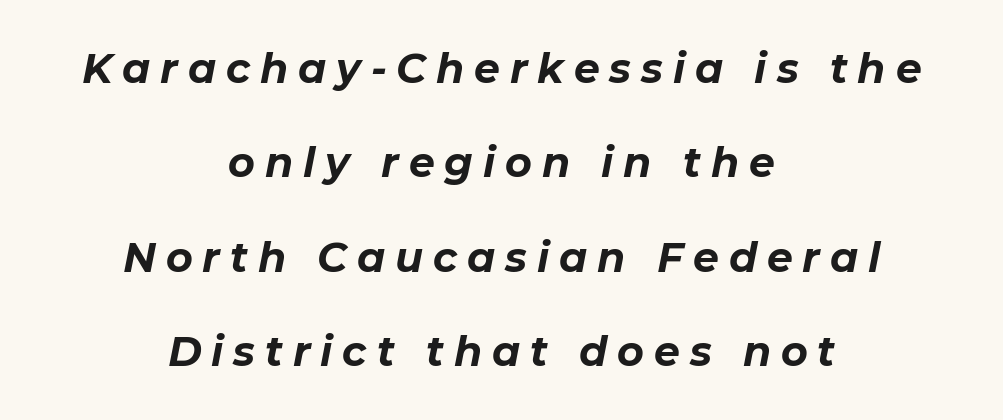
The image shows 41 px bold type, italic (leaning right); set centered, loose line spacing (2.3x), unusually wide letter spacing (+0.24 em), not underlined; low stroke contrast and a medium x-height.
